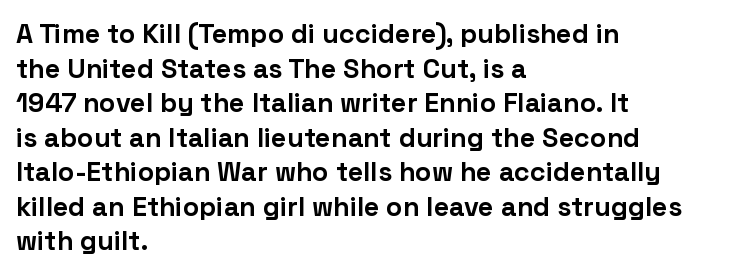
Compared with typical body copy, the letter spacing here is the same. The setting favours the left margin, as ordinary paragraphs usually do. Heft: maximum for text — a bold. Beneath every word, the page is bare. Successive baselines arrive at the customary interval. These lines were composed using upright roman letters.
